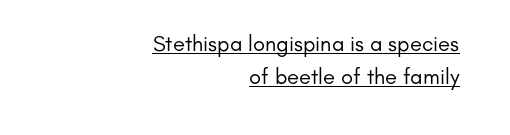
{"italic": "no", "bold": "no", "underline": "yes", "align": "right", "line_spacing": "normal", "line_spacing_ratio": 1.49, "letter_spacing": "normal", "letter_spacing_em": 0.0, "glyph_px": 22}
